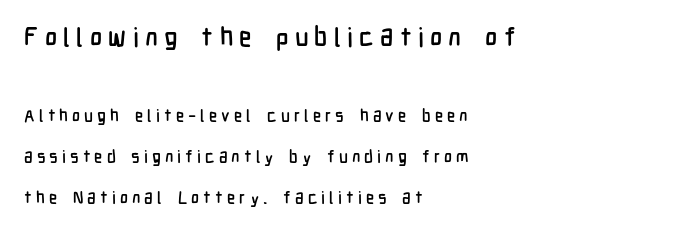
The type is letterspaced generously, with wide tracking. Unmarked baselines from the first word to the last. Line spacing here is loose. A student would call this left alignment; a typographer would say flush left, rag right. The rendering shrinks the type as you move from the upper chunk to the lower. The type sits square on the baseline with zero lean.
